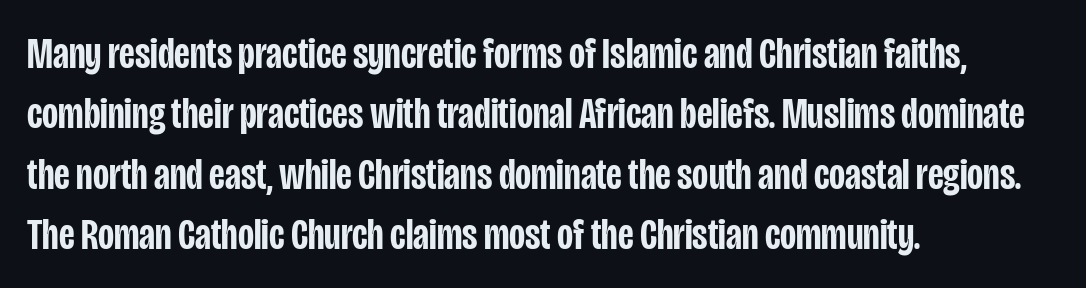
Q: Is the text bold? A: Semi-bold.
Q: Is the text italic (slanted)? A: No, it is upright.
Q: Is the typeface a serif or a sans-serif typeface? A: Sans-serif.
Q: Is the text underlined? A: No.
Q: How is the paragraph aligned? A: Left-aligned.
Q: Is the spacing between letters normal or unusually wide? A: Normal.
Q: Is the spacing between lines tight, normal or loose? A: Normal.
Q: Width (condensed, normal, or wide)? A: Condensed.
Q: Stroke contrast? A: Low.
Q: x-height? A: Large.
Q: Monospaced? A: No.
